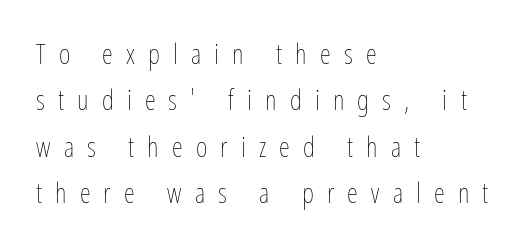
The image shows 28 px thin, condensed type, upright; set left-aligned, normal line spacing (1.66x), unusually wide letter spacing (+0.47 em), not underlined; low stroke contrast and a medium x-height.
